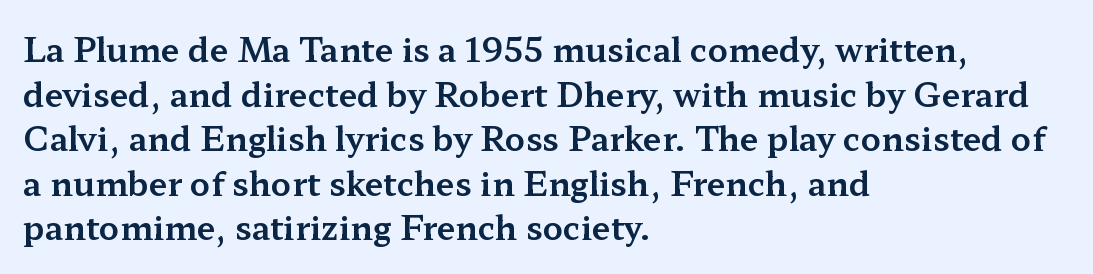
The image shows 33 px wide serif type, upright; set left-aligned, normal line spacing (1.35x), normal letter spacing, not underlined; medium stroke contrast and a medium x-height.
